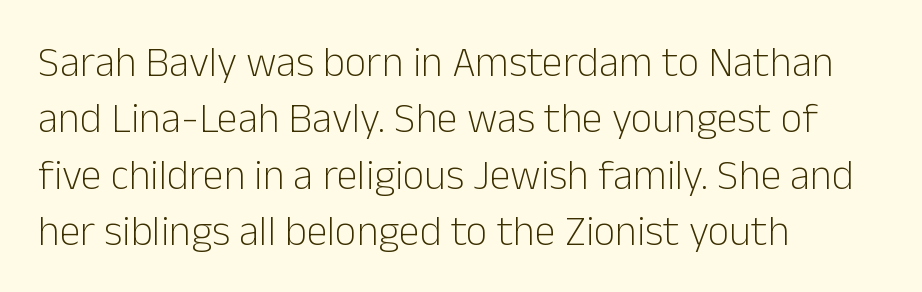
If you drew a line through each stem, it would be perfectly vertical. Does the copy run flush right? No — it runs flush left. Character widths vary here, with narrow letters taking less room than wide ones. Summary of vertical rhythm: regular, with standard interline spacing. The letters carry no serifs — their stems end cleanly without finishing strokes.
